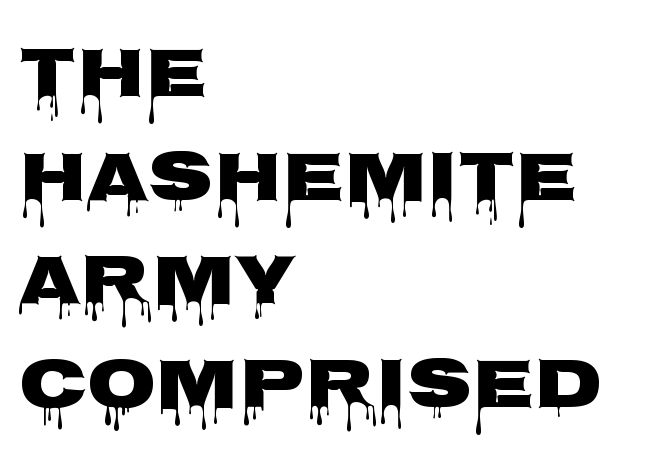
{"serif": "no", "italic": "no", "bold": "yes", "weight": "heavy", "width": "wide", "stroke_contrast": "low", "x_height": "large", "monospaced": "no", "underline": "no", "align": "left", "line_spacing": "normal", "line_spacing_ratio": 1.46, "letter_spacing": "normal", "letter_spacing_em": 0.0, "glyph_px": 71}
